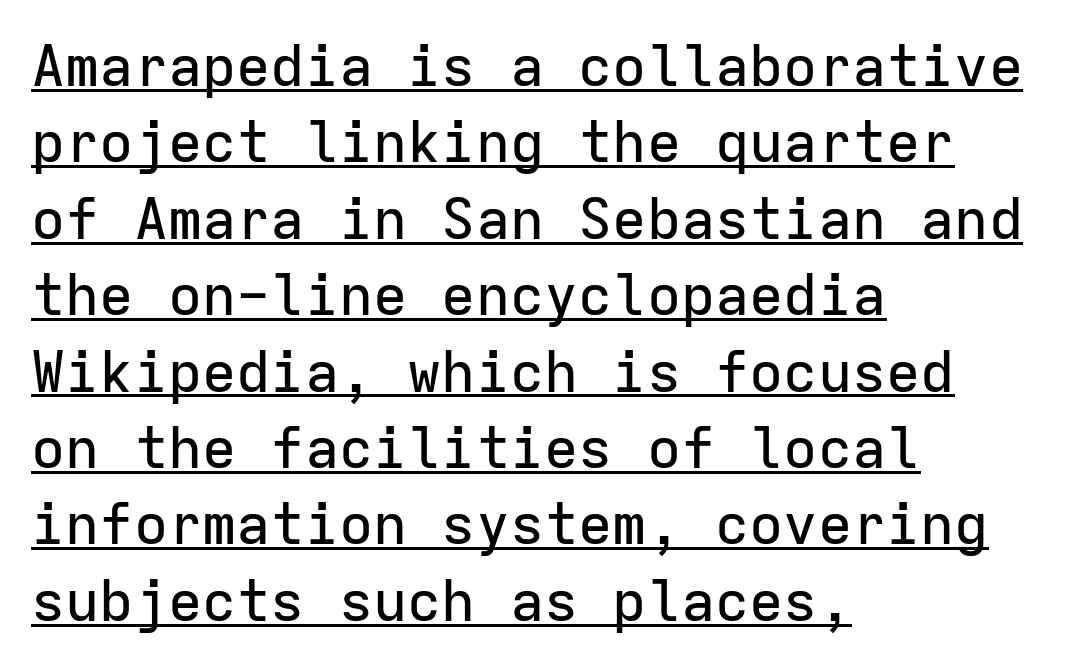
The image shows 57 px sans-serif type, upright, monospaced; set left-aligned, normal line spacing (1.34x), normal letter spacing, underlined; low stroke contrast and a medium x-height.
